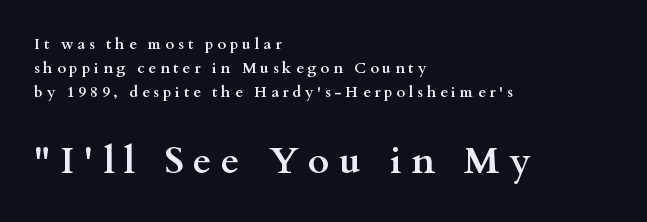
The image shows 37 px semibold, wide serif type, upright; set left-aligned, normal line spacing (1.61x), unusually wide letter spacing (+0.26 em), not underlined; the second (bottom) block is 2.47x larger; medium stroke contrast and a small x-height.
